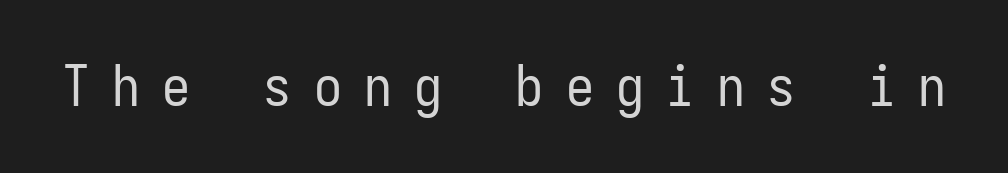
Q: Is the text bold? A: No.
Q: Is the text italic (slanted)? A: No, it is upright.
Q: Is the typeface a serif or a sans-serif typeface? A: Sans-serif.
Q: Is the text underlined? A: No.
Q: Is the spacing between letters normal or unusually wide? A: Unusually wide.
Q: Width (condensed, normal, or wide)? A: Condensed.
Q: Stroke contrast? A: Low.
Q: x-height? A: Medium.
Q: Monospaced? A: Yes.
